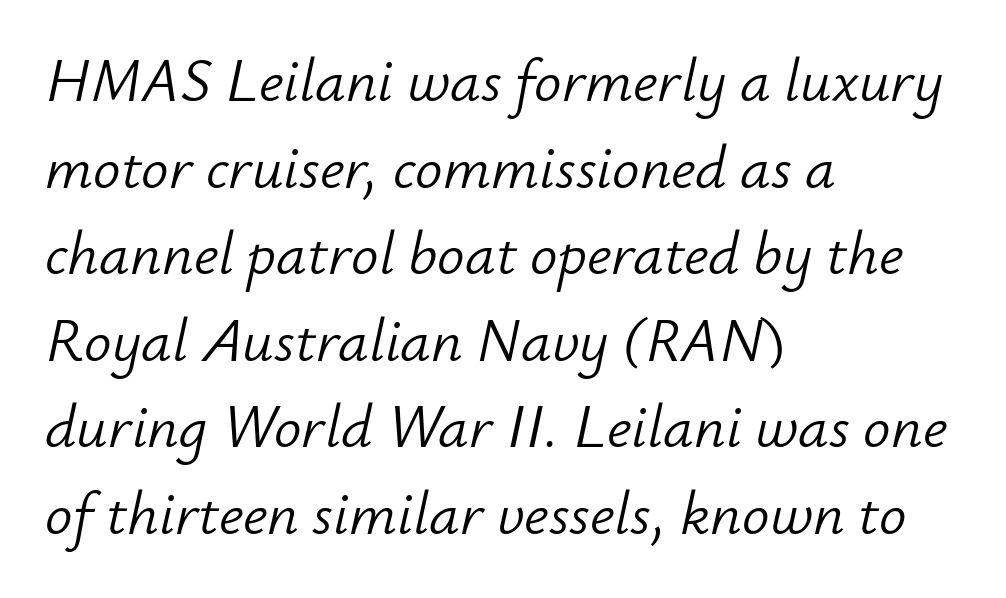
{"italic": "yes", "lean": "right", "slant_degrees": 12, "bold": "no", "weight": "light", "width": "normal", "stroke_contrast": "low", "x_height": "small", "monospaced": "no", "underline": "no", "align": "left", "line_spacing": "normal", "line_spacing_ratio": 1.42, "letter_spacing": "normal", "letter_spacing_em": 0.0, "glyph_px": 61}
